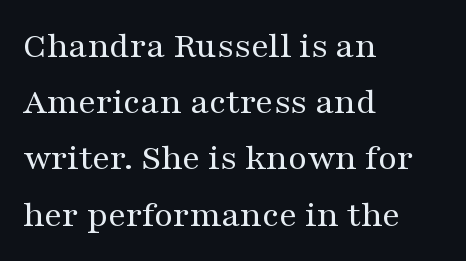
Q: Is the text bold? A: No.
Q: Is the text italic (slanted)? A: No, it is upright.
Q: Is the typeface a serif or a sans-serif typeface? A: Serif.
Q: Is the text underlined? A: No.
Q: How is the paragraph aligned? A: Left-aligned.
Q: Is the spacing between letters normal or unusually wide? A: Normal.
Q: Is the spacing between lines tight, normal or loose? A: Normal.
Q: Width (condensed, normal, or wide)? A: Wide.
Q: Stroke contrast? A: Medium.
Q: x-height? A: Medium.
Q: Monospaced? A: No.
